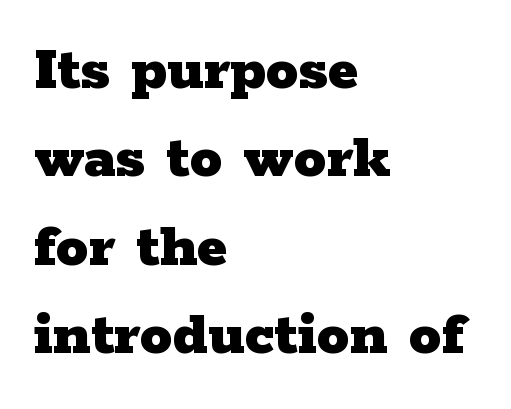
Does the copy run flush right? No — it runs flush left. Do the characters align in a grid? No, the font is proportional. Does extra space separate the letters? No, they use regular spacing. Anything drawn beneath the words? Only blank space. A typesetter would label this face a serif.
